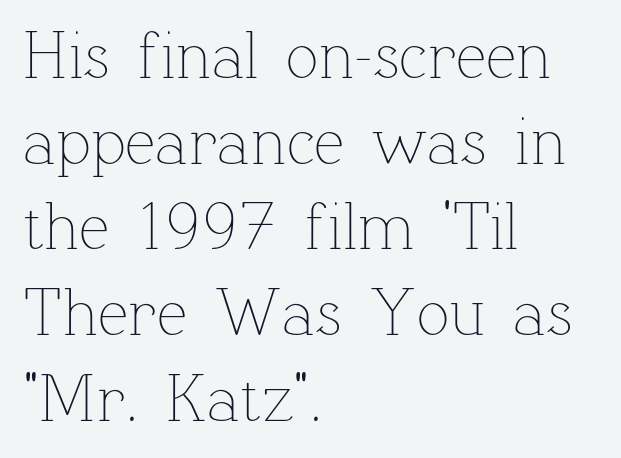
The type is set solid horizontally, with unmodified tracking. Underlining? Definitely not there. Compared with a centered layout, this one pins lines to the left instead. Each letter keeps its own natural width here, so spacing adapts to shape.
